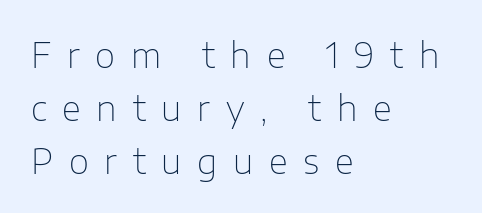
Where is the straight margin? On the left. The space beneath each line is pristine and unruled. The letters advance in unequal steps, a hallmark of proportional type. Vertical spacing — default.
